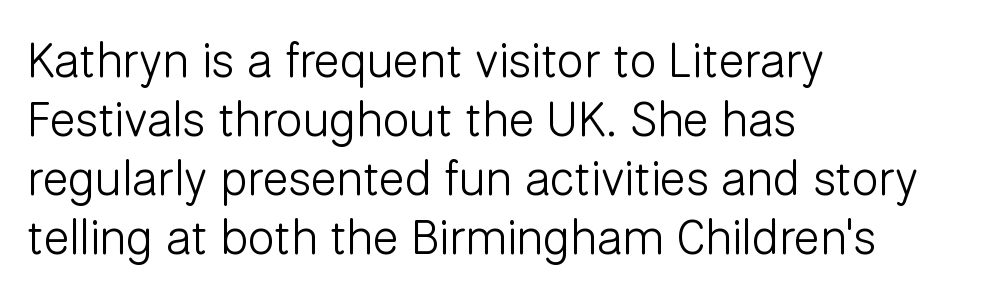
Q: Is the text bold? A: No.
Q: Is the text italic (slanted)? A: No, it is upright.
Q: Is the typeface a serif or a sans-serif typeface? A: Sans-serif.
Q: Is the text underlined? A: No.
Q: How is the paragraph aligned? A: Left-aligned.
Q: Is the spacing between letters normal or unusually wide? A: Normal.
Q: Width (condensed, normal, or wide)? A: Normal.
Q: Stroke contrast? A: Low.
Q: x-height? A: Medium.
Q: Monospaced? A: No.
